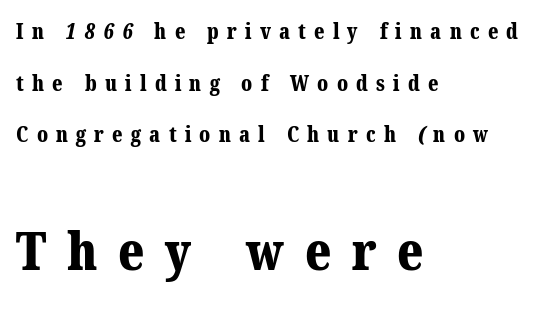
{"serif": "yes", "bold": "yes", "weight": "bold", "width": "normal", "stroke_contrast": "medium", "x_height": "medium", "monospaced": "no", "underline": "no", "align": "left", "line_spacing": "loose", "line_spacing_ratio": 2.46, "letter_spacing": "wide", "letter_spacing_em": 0.39, "larger_block": "second", "size_ratio": 2.52, "glyph_px": 53}
